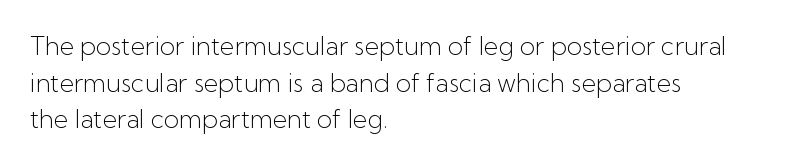
Weight: in the light-to-regular range. In CSS terms this would be text-align: left. The letters stand straight up with perfectly vertical stems. Each new line begins a customary step beneath the previous one. Characters follow at the spacing the type designer built in.
